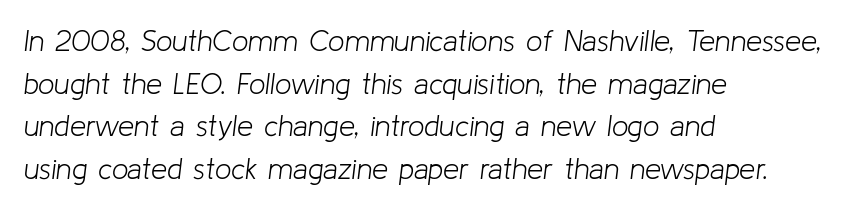
Honestly, the letter spacing is just normal — you wouldn't notice it. In terms of leading, this rendering sits right in the middle. Tall strokes in this sample are angled rather than plumb. Weight class: somewhere from thin through regular.
